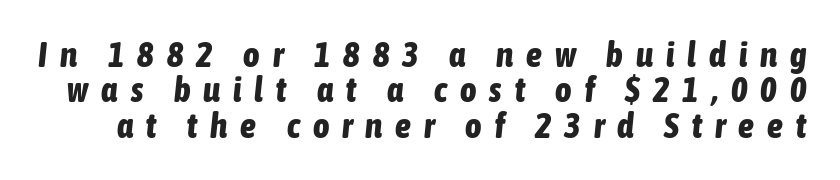
Q: Is the text bold? A: Yes.
Q: Is the text italic (slanted)? A: Yes, it leans right by about 6 degrees.
Q: Is the text underlined? A: No.
Q: Is the spacing between letters normal or unusually wide? A: Unusually wide.
Q: Is the spacing between lines tight, normal or loose? A: Tight.
Q: Width (condensed, normal, or wide)? A: Condensed.
Q: Stroke contrast? A: Low.
Q: x-height? A: Medium.
Q: Monospaced? A: No.
